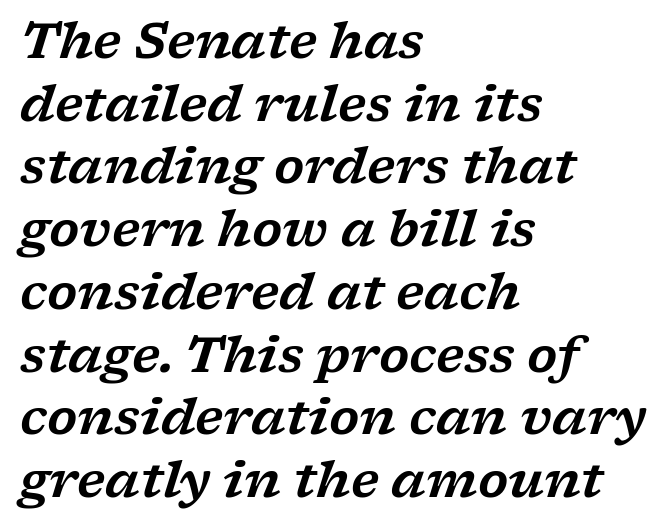
{"serif": "yes", "italic": "yes", "lean": "right", "slant_degrees": 17, "width": "wide", "stroke_contrast": "low", "x_height": "medium", "monospaced": "no", "underline": "no", "align": "left", "line_spacing": "normal", "line_spacing_ratio": 1.28, "letter_spacing": "normal", "letter_spacing_em": 0.0, "glyph_px": 49}
